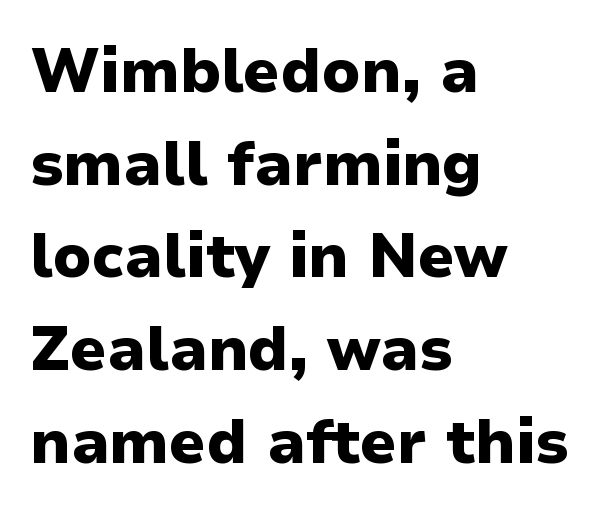
Q: Is the text bold? A: Yes.
Q: Is the text italic (slanted)? A: No, it is upright.
Q: Is the typeface a serif or a sans-serif typeface? A: Sans-serif.
Q: Is the text underlined? A: No.
Q: How is the paragraph aligned? A: Left-aligned.
Q: Is the spacing between letters normal or unusually wide? A: Normal.
Q: Is the spacing between lines tight, normal or loose? A: Normal.
Q: Width (condensed, normal, or wide)? A: Normal.
Q: Stroke contrast? A: Low.
Q: x-height? A: Medium.
Q: Monospaced? A: No.
